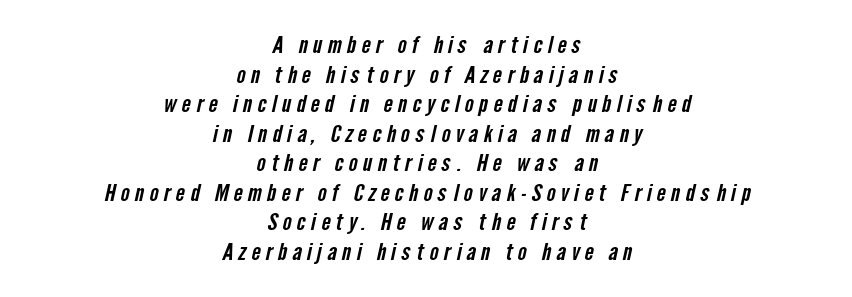
The image shows 24 px text type; set centered, line spacing 1.23x, unusually wide letter spacing (+0.22 em), not underlined.
